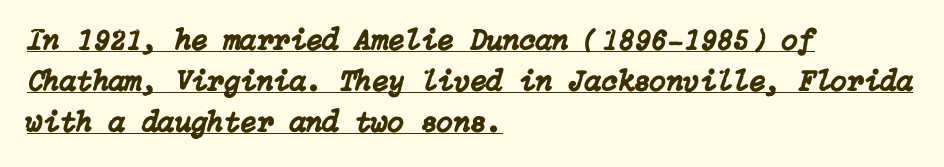
Q: Is the text italic (slanted)? A: Yes, it leans right by about 15 degrees.
Q: Is the text underlined? A: Yes.
Q: How is the paragraph aligned? A: Left-aligned.
Q: Is the spacing between letters normal or unusually wide? A: Normal.
Q: Is the spacing between lines tight, normal or loose? A: Normal.
Q: Width (condensed, normal, or wide)? A: Normal.
Q: Stroke contrast? A: Low.
Q: x-height? A: Medium.
